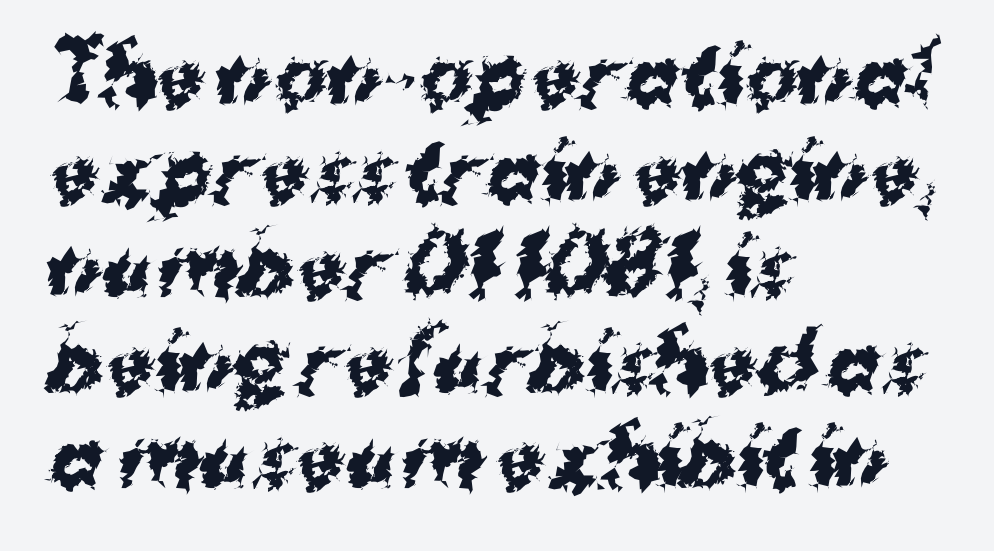
{"serif": "no", "bold": "yes", "weight": "bold", "width": "normal", "stroke_contrast": "medium", "x_height": "medium", "monospaced": "no", "underline": "no", "align": "left", "line_spacing_ratio": 1.21, "letter_spacing": "normal", "letter_spacing_em": 0.0, "glyph_px": 79}
